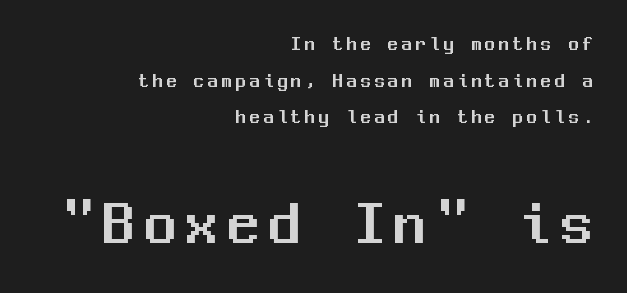
Q: Is the text italic (slanted)? A: No, it is upright.
Q: Is the typeface a serif or a sans-serif typeface? A: Sans-serif.
Q: Is the text underlined? A: No.
Q: How is the paragraph aligned? A: Right-aligned.
Q: Which block of text is set in a larger size, the first (top) or the second (bottom)? A: The second (bottom) one.
Q: Width (condensed, normal, or wide)? A: Normal.
Q: Stroke contrast? A: Medium.
Q: x-height? A: Medium.
Q: Monospaced? A: Yes.
